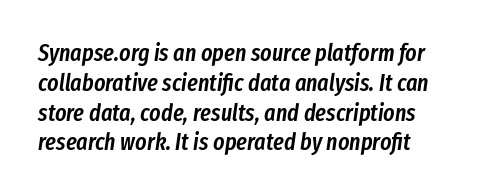
Q: Is the text bold? A: Semi-bold.
Q: Is the text italic (slanted)? A: Yes, it leans right by about 8 degrees.
Q: Is the text underlined? A: No.
Q: How is the paragraph aligned? A: Left-aligned.
Q: Is the spacing between letters normal or unusually wide? A: Normal.
